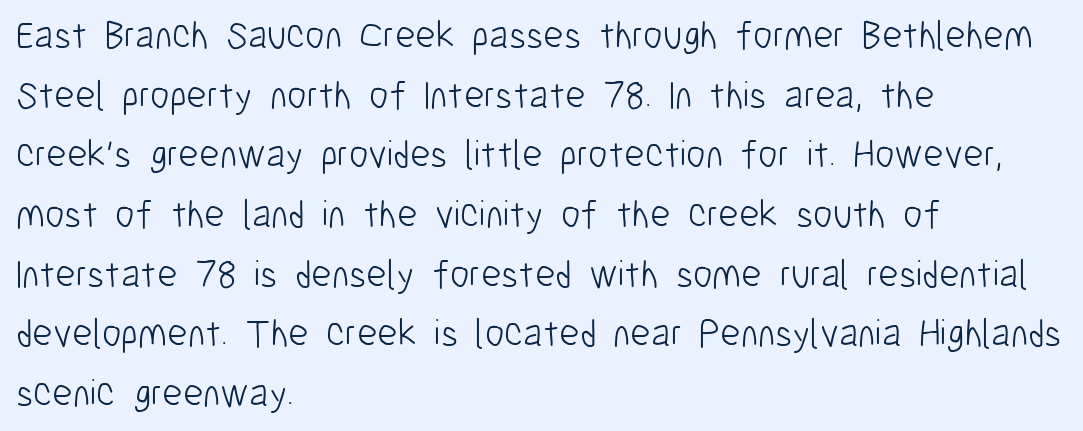
Q: Is the text bold? A: No.
Q: Is the text italic (slanted)? A: No, it is upright.
Q: Is the typeface a serif or a sans-serif typeface? A: Sans-serif.
Q: Is the text underlined? A: No.
Q: How is the paragraph aligned? A: Left-aligned.
Q: Is the spacing between letters normal or unusually wide? A: Normal.
Q: Is the spacing between lines tight, normal or loose? A: Normal.
Q: Width (condensed, normal, or wide)? A: Condensed.
Q: Stroke contrast? A: Low.
Q: x-height? A: Medium.
Q: Monospaced? A: No.
